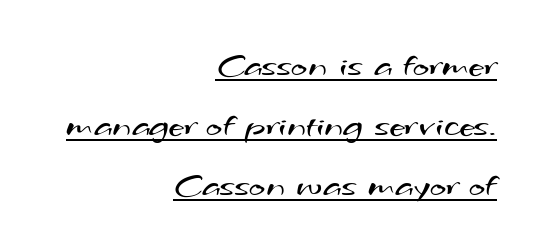
The image shows 35 px regular-weight, wide sans-serif type; set right-aligned, line spacing 1.72x, normal letter spacing, underlined; medium stroke contrast and a small x-height.
